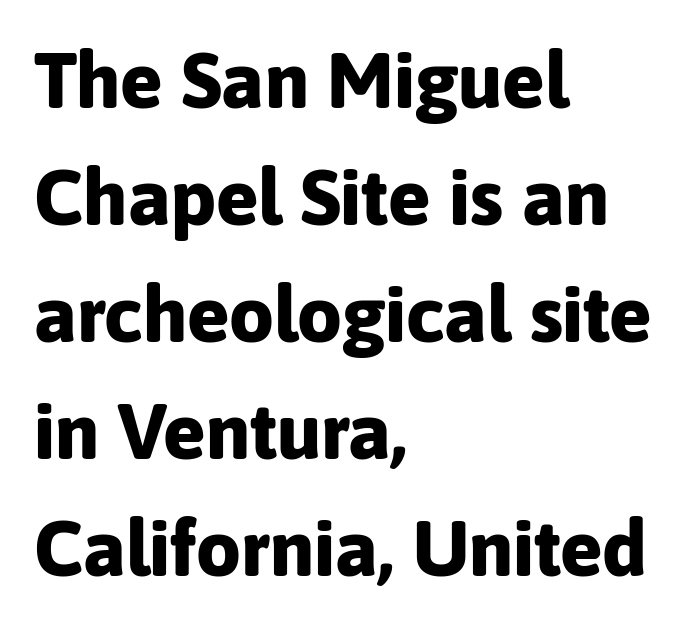
The image shows 79 px bold sans-serif type, upright; set left-aligned, normal line spacing (1.48x), normal letter spacing, not underlined; low stroke contrast and a medium x-height.
